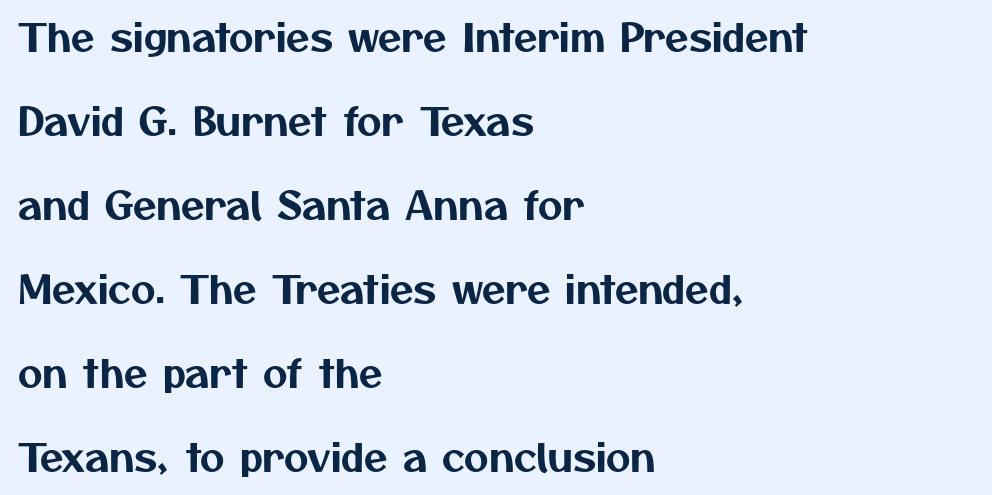
{"serif": "no", "width": "normal", "stroke_contrast": "medium", "x_height": "medium", "monospaced": "no", "underline": "no", "align": "left", "line_spacing": "loose", "line_spacing_ratio": 2.21, "letter_spacing": "normal", "letter_spacing_em": 0.0, "glyph_px": 38}
